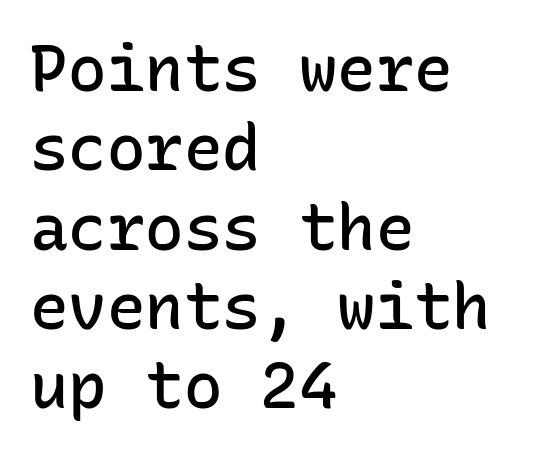
The font's upright variant was chosen for this text. Underline: absent. Is this a fixed-width face? Yes — each glyph sits in an identical cell. Stroke thickness is moderately raised; the sample reads as semibold.
